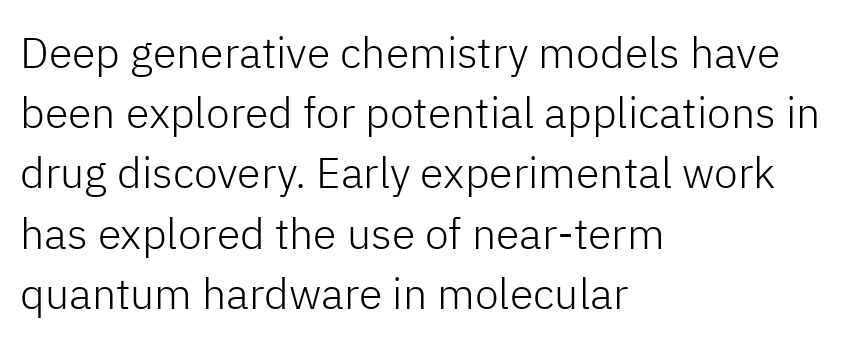
The image shows 43 px light sans-serif type, upright; set left-aligned, normal line spacing (1.4x), normal letter spacing, not underlined; low stroke contrast and a medium x-height.
